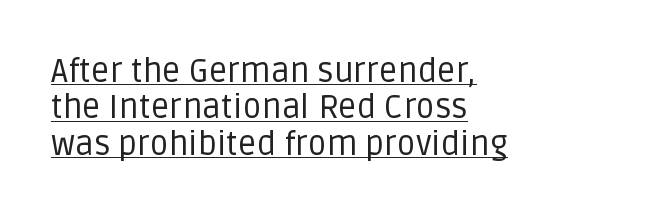
Q: Is the text bold? A: No.
Q: Is the text italic (slanted)? A: No, it is upright.
Q: Is the typeface a serif or a sans-serif typeface? A: Sans-serif.
Q: Is the text underlined? A: Yes.
Q: How is the paragraph aligned? A: Left-aligned.
Q: Is the spacing between letters normal or unusually wide? A: Normal.
Q: Is the spacing between lines tight, normal or loose? A: Tight.
Q: Width (condensed, normal, or wide)? A: Normal.
Q: Stroke contrast? A: Low.
Q: x-height? A: Large.
Q: Monospaced? A: No.
